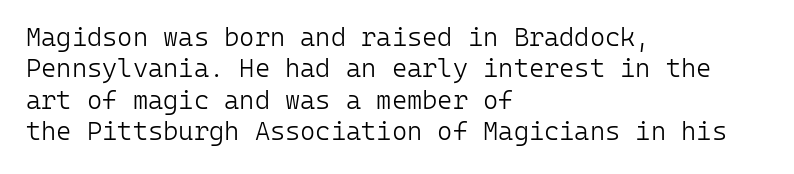
What stands out about the letter spacing? Nothing — it is the standard amount. The rendering anchors every line to the left-hand side. A light-to-regular cut is what we see here. Ordinary non-slanted type is in use.
